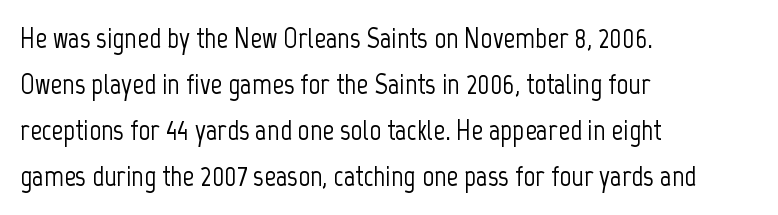
The image shows 29 px condensed sans-serif type, upright; set left-aligned, normal line spacing (1.59x), normal letter spacing, not underlined; low stroke contrast and a medium x-height.
